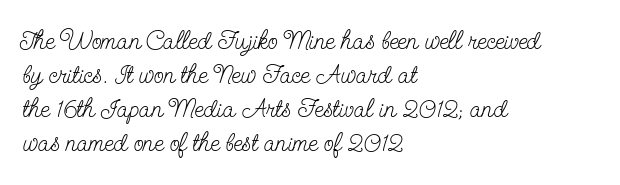
{"bold": "no", "underline": "no", "align": "left", "line_spacing": "normal", "line_spacing_ratio": 1.31, "letter_spacing": "normal", "letter_spacing_em": 0.0, "glyph_px": 26}
